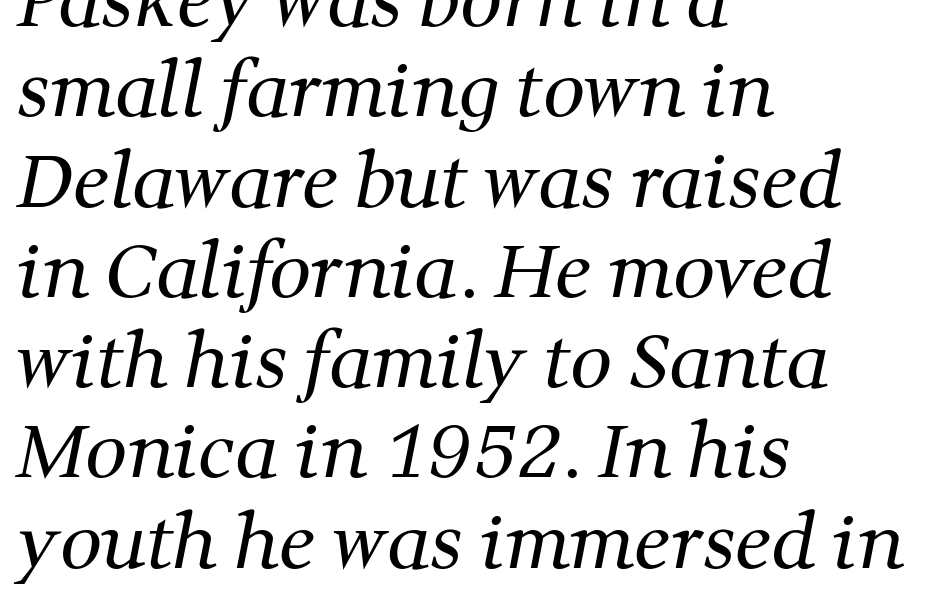
{"serif": "yes", "bold": "no", "weight": "regular", "width": "normal", "stroke_contrast": "medium", "x_height": "medium", "monospaced": "no", "underline": "no", "align": "left", "line_spacing_ratio": 1.22, "letter_spacing": "normal", "letter_spacing_em": 0.0, "glyph_px": 74}
